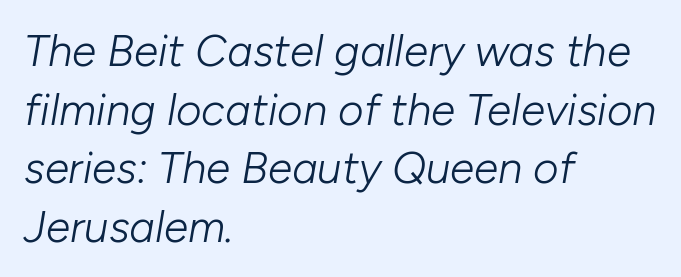
Q: Is the text bold? A: No.
Q: Is the text italic (slanted)? A: Yes, it leans right by about 10 degrees.
Q: Is the text underlined? A: No.
Q: How is the paragraph aligned? A: Left-aligned.
Q: Is the spacing between letters normal or unusually wide? A: Normal.
Q: Is the spacing between lines tight, normal or loose? A: Normal.
Q: Width (condensed, normal, or wide)? A: Normal.
Q: Stroke contrast? A: Low.
Q: x-height? A: Medium.
Q: Monospaced? A: No.
